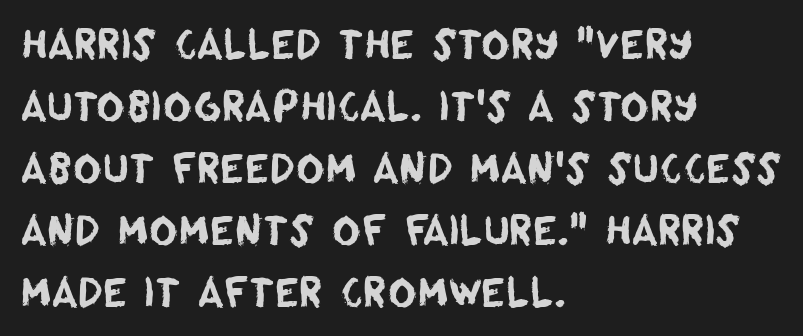
{"serif": "no", "width": "normal", "stroke_contrast": "low", "x_height": "large", "monospaced": "no", "underline": "no", "align": "left", "line_spacing": "normal", "line_spacing_ratio": 1.59, "letter_spacing": "normal", "letter_spacing_em": 0.0, "glyph_px": 39}
